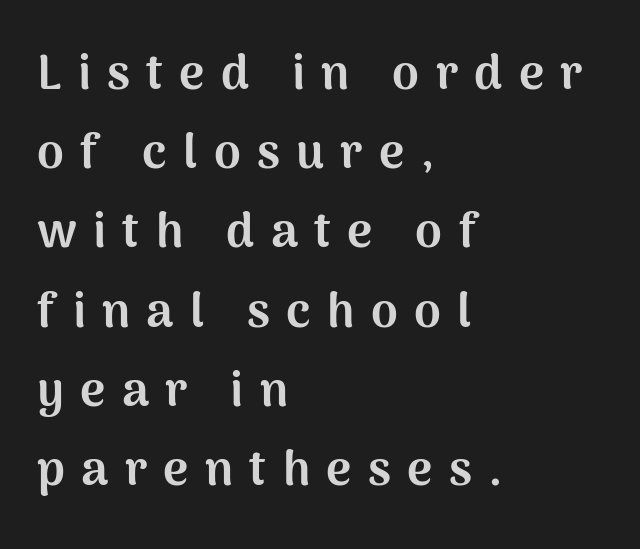
Posture: vertical. The passage shown is typed in a proportional face where columns would drift. A bare baseline throughout the passage. The leading is moderate, giving the passage an even texture.
